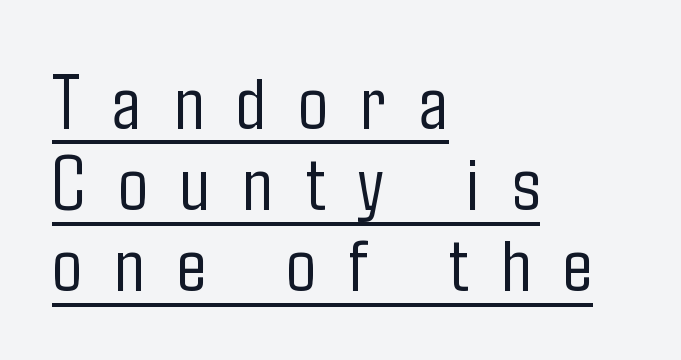
The image shows 78 px light, condensed sans-serif type, upright; set left-aligned, tight line spacing (1.04x), unusually wide letter spacing (+0.42 em), underlined; low stroke contrast and a medium x-height.
